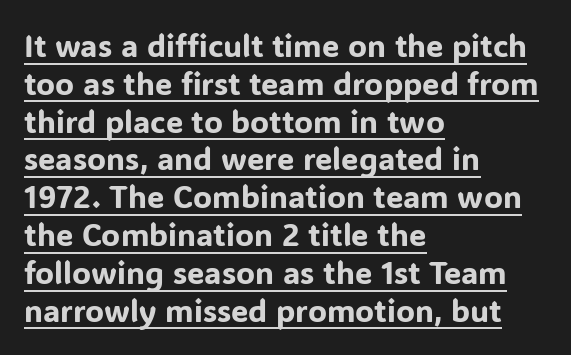
The setting favours the left margin, as ordinary paragraphs usually do. Is this a fixed-width face? No — the glyphs have proportional, varying widths. No feet cap the strokes, marking this as sans-serif type. A typesetter would mark this as roman, not italic. Is the letter spacing exaggerated? No — it looks like the ordinary default. Underlining? Definitely there.
